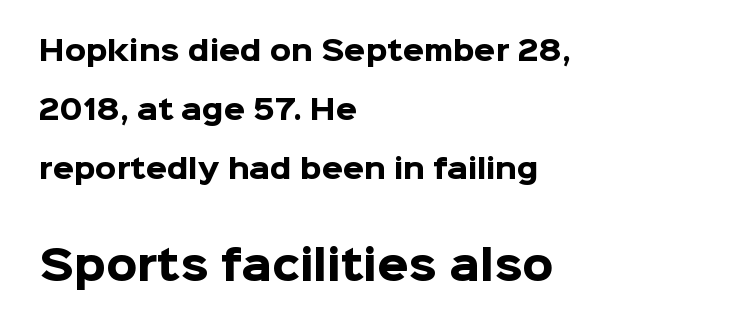
{"serif": "no", "italic": "no", "bold": "yes", "weight": "heavy", "width": "normal", "stroke_contrast": "low", "x_height": "medium", "monospaced": "no", "underline": "no", "align": "left", "line_spacing": "loose", "line_spacing_ratio": 2.19, "letter_spacing": "normal", "letter_spacing_em": 0.0, "larger_block": "second", "size_ratio": 1.48, "glyph_px": 40}
